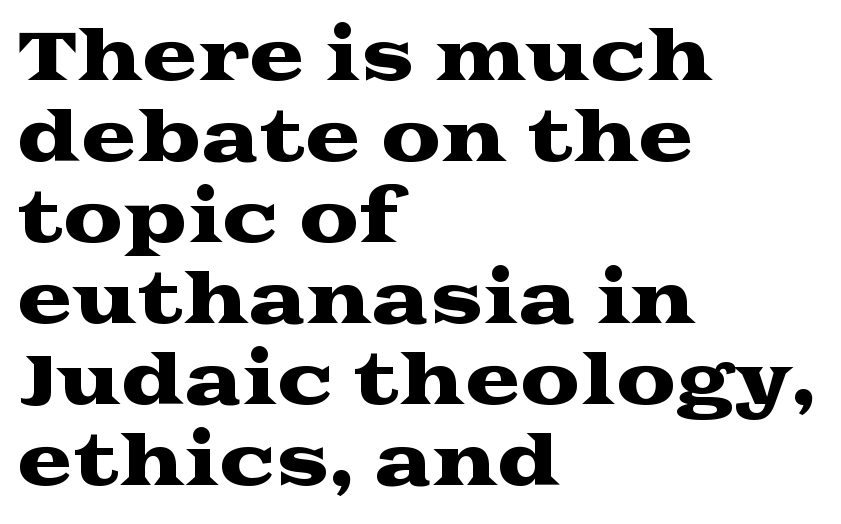
The image shows 67 px wide serif type, upright; set left-aligned, line spacing 1.21x, normal letter spacing, not underlined; medium stroke contrast and a medium x-height.
